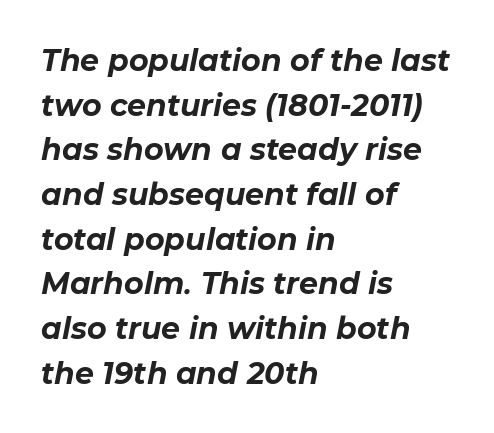
Q: Is the text bold? A: Yes.
Q: Is the text italic (slanted)? A: Yes, it leans right by about 11 degrees.
Q: Is the text underlined? A: No.
Q: How is the paragraph aligned? A: Left-aligned.
Q: Is the spacing between letters normal or unusually wide? A: Normal.
Q: Is the spacing between lines tight, normal or loose? A: Normal.
Q: Width (condensed, normal, or wide)? A: Normal.
Q: Stroke contrast? A: Low.
Q: x-height? A: Medium.
Q: Monospaced? A: No.
